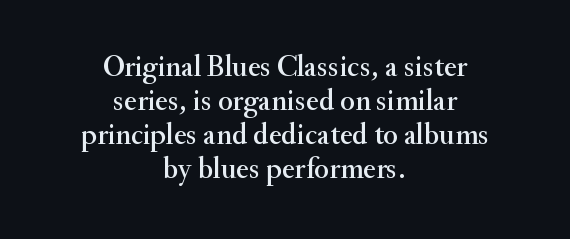
The image shows 30 px serif type, upright; set centered, tight line spacing (1.13x), normal letter spacing, not underlined; medium stroke contrast and a small x-height.
